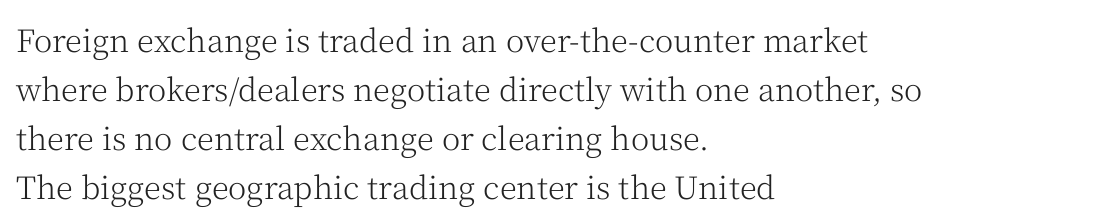
{"serif": "yes", "italic": "no", "bold": "no", "weight": "light", "width": "normal", "stroke_contrast": "medium", "x_height": "medium", "monospaced": "no", "underline": "no", "align": "left", "line_spacing": "normal", "line_spacing_ratio": 1.58, "letter_spacing": "normal", "letter_spacing_em": 0.0, "glyph_px": 31}
